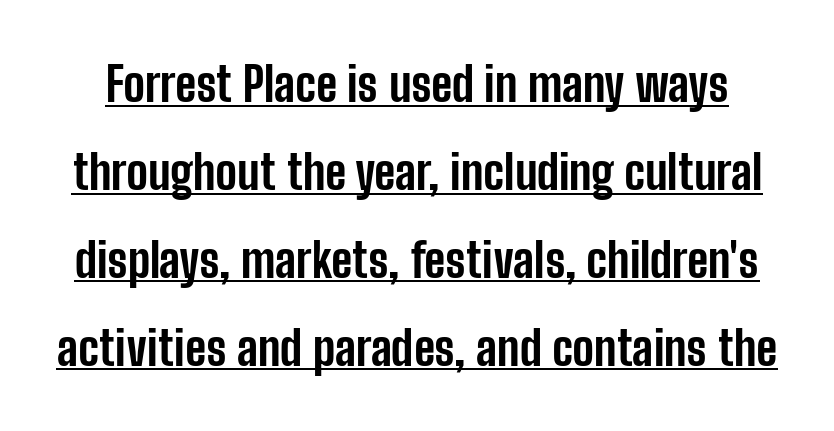
{"serif": "no", "italic": "no", "bold": "yes", "weight": "bold", "width": "condensed", "stroke_contrast": "low", "x_height": "medium", "monospaced": "no", "underline": "yes", "line_spacing_ratio": 1.83, "letter_spacing": "normal", "letter_spacing_em": 0.0, "glyph_px": 48}
